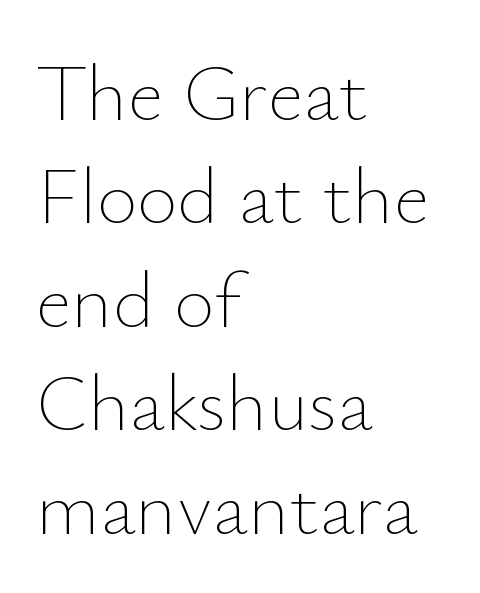
The image shows 79 px thin type, upright; set left-aligned, normal line spacing (1.31x), normal letter spacing, not underlined; low stroke contrast and a small x-height.
